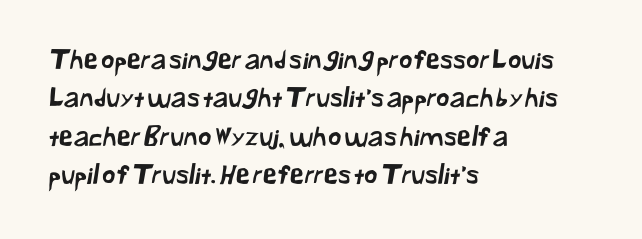
This rendering uses left alignment, leaving the right contour irregular. The zone under the glyphs is completely vacant. This block has exactly the height ordinary leading produces. You could call the tracking neutral — neither tight nor loose.
